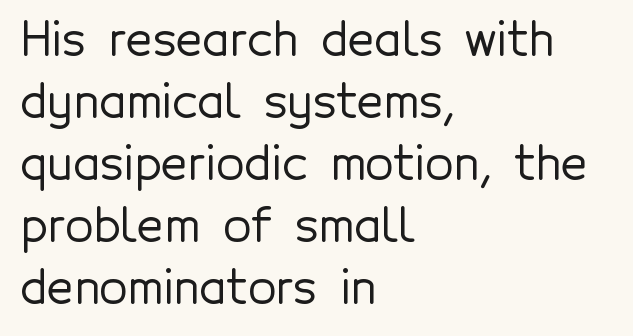
The image shows 46 px sans-serif type, upright; set left-aligned, normal line spacing (1.35x), normal letter spacing, not underlined; a medium x-height.
